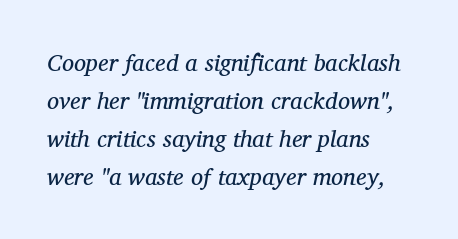
Q: Is the text bold? A: No.
Q: Is the text italic (slanted)? A: Yes, it leans right by about 12 degrees.
Q: Is the text underlined? A: No.
Q: How is the paragraph aligned? A: Left-aligned.
Q: Is the spacing between letters normal or unusually wide? A: Normal.
Q: Is the spacing between lines tight, normal or loose? A: Normal.
